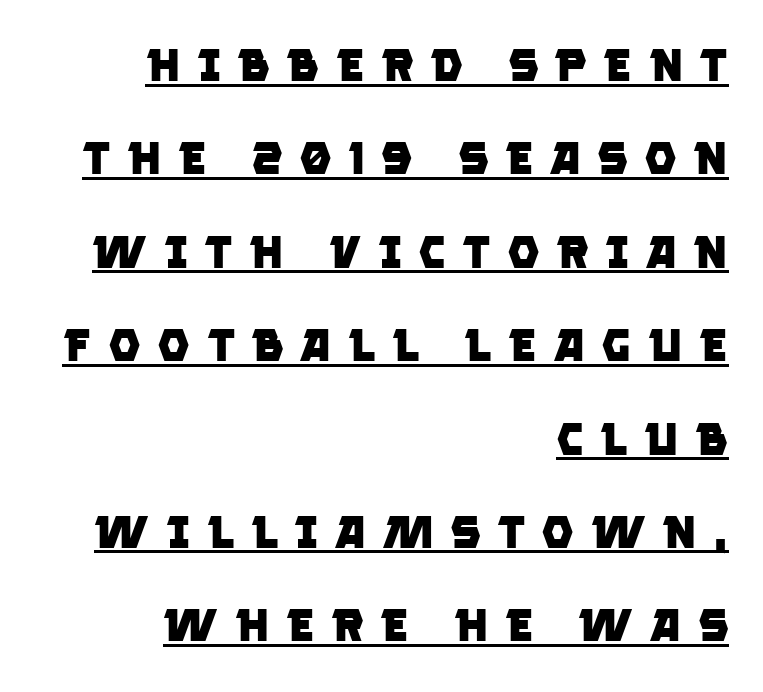
Looks like regular typesetting: each glyph gets only the width it needs. Pretty heavy lettering here — definitely bold. Serifs: no, the terminals of the letterforms are clean. Interline gaps are noticeably wide in this sample. Honestly, the letter spacing is so wide it's the main thing you notice.
